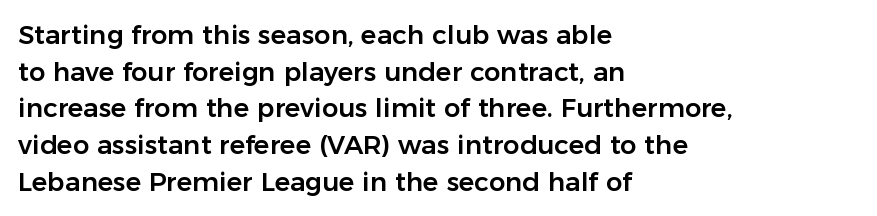
Q: Is the text italic (slanted)? A: No, it is upright.
Q: Is the text underlined? A: No.
Q: How is the paragraph aligned? A: Left-aligned.
Q: Is the spacing between letters normal or unusually wide? A: Normal.
Q: Is the spacing between lines tight, normal or loose? A: Normal.
